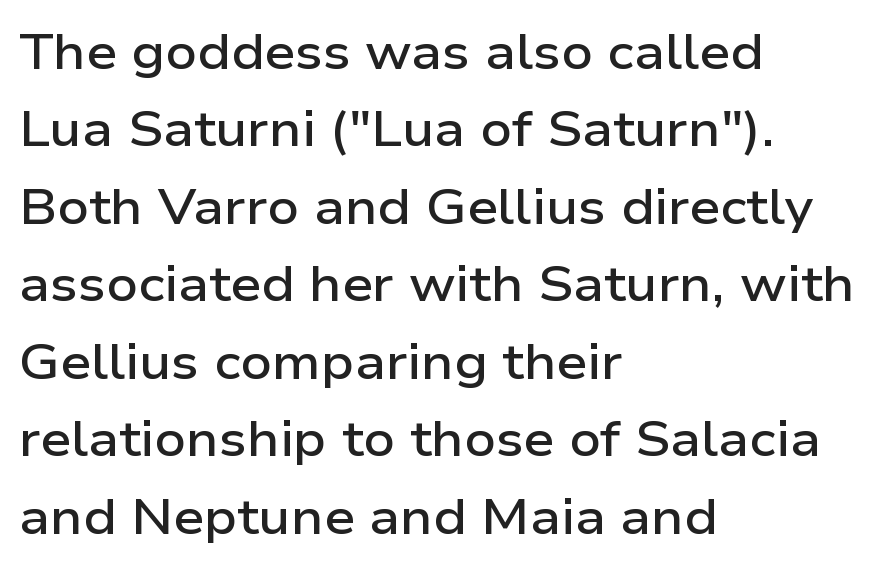
The image shows 49 px semibold, wide sans-serif type, upright; set left-aligned, normal line spacing (1.58x), normal letter spacing, not underlined; low stroke contrast and a medium x-height.
